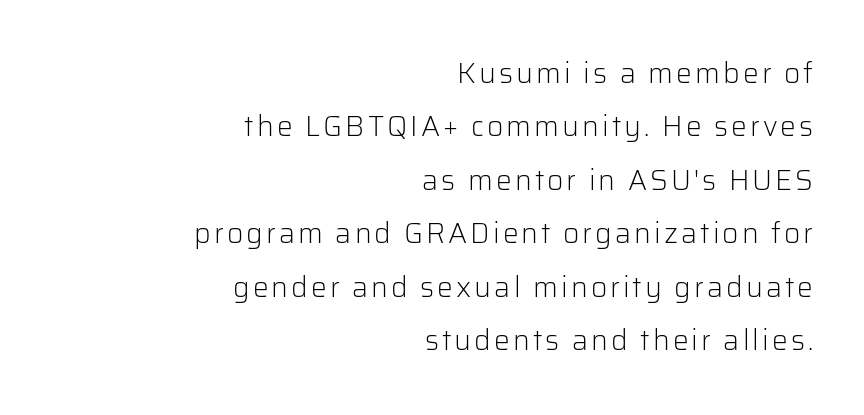
The image shows 28 px light sans-serif type, upright; set right-aligned, loose line spacing (1.91x), not underlined; low stroke contrast and a medium x-height.
